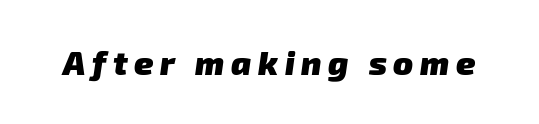
Q: Is the text bold? A: Yes.
Q: Is the typeface a serif or a sans-serif typeface? A: Sans-serif.
Q: Is the text underlined? A: No.
Q: Is the spacing between letters normal or unusually wide? A: Unusually wide.
Q: Width (condensed, normal, or wide)? A: Normal.
Q: Stroke contrast? A: Low.
Q: x-height? A: Medium.
Q: Monospaced? A: No.
